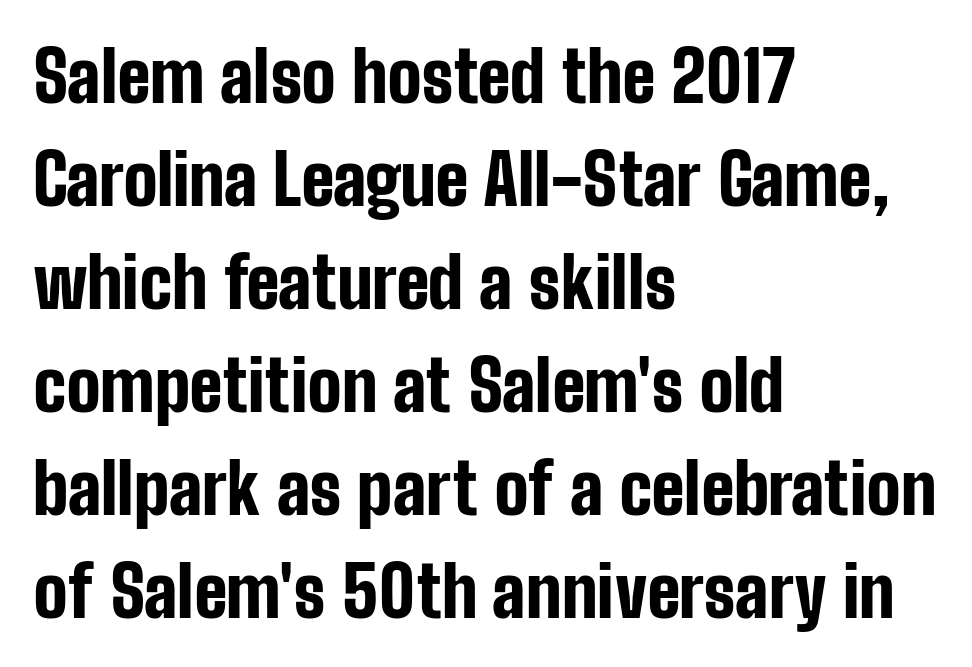
A classic flush-left, rag-right setting is used for this passage. There is no visible air inserted between adjacent glyphs. Thick stems and heavy bowls — unmistakably bold. Leading: standard. These lines are rendered in a variable-pitch font.
